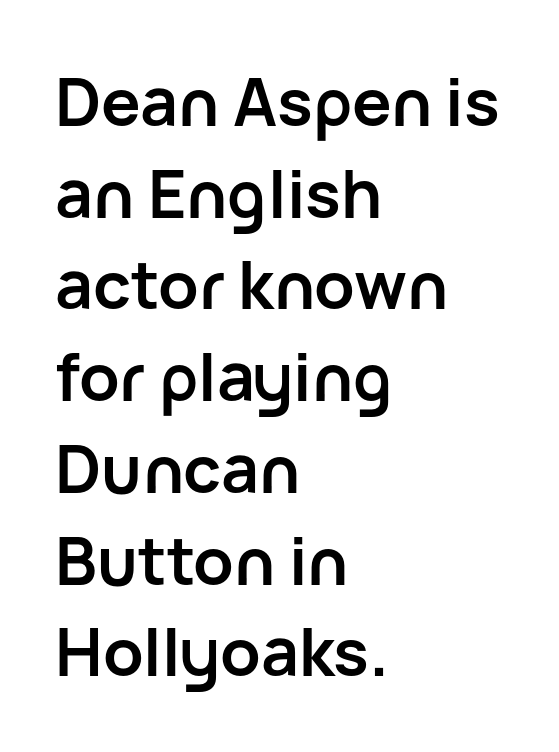
Normally led — the rows are evenly, conventionally spaced. This sample uses a sans-serif face. Every letter is thick-stroked: bold, no question. Spacing between characters is what you'd get straight out of the box. Characters remain perfectly vertical along every line. The passage shown is typed in a proportional face where columns would drift.
